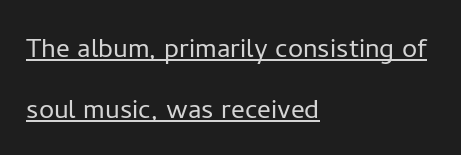
{"serif": "no", "italic": "no", "bold": "no", "weight": "light", "width": "normal", "stroke_contrast": "low", "x_height": "medium", "monospaced": "no", "underline": "yes", "align": "left", "line_spacing_ratio": 1.78, "letter_spacing": "normal", "letter_spacing_em": 0.0, "glyph_px": 34}
